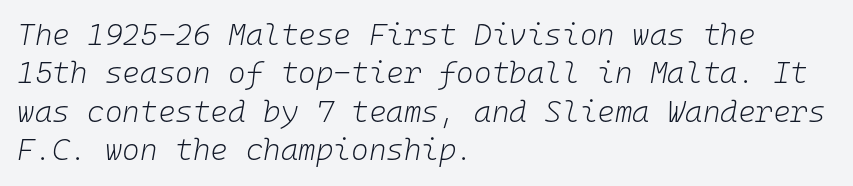
The image shows 30 px light type, italic (leaning right), monospaced; set left-aligned, normal line spacing (1.28x), normal letter spacing, not underlined; low stroke contrast and a medium x-height.
